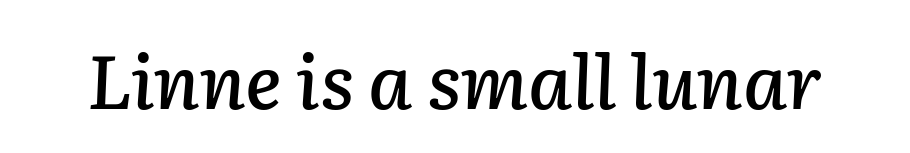
Q: Is the text italic (slanted)? A: Yes, it leans right by about 2 degrees.
Q: Is the text underlined? A: No.
Q: Is the spacing between letters normal or unusually wide? A: Normal.
Q: Width (condensed, normal, or wide)? A: Normal.
Q: Stroke contrast? A: Low.
Q: x-height? A: Medium.
Q: Monospaced? A: No.
